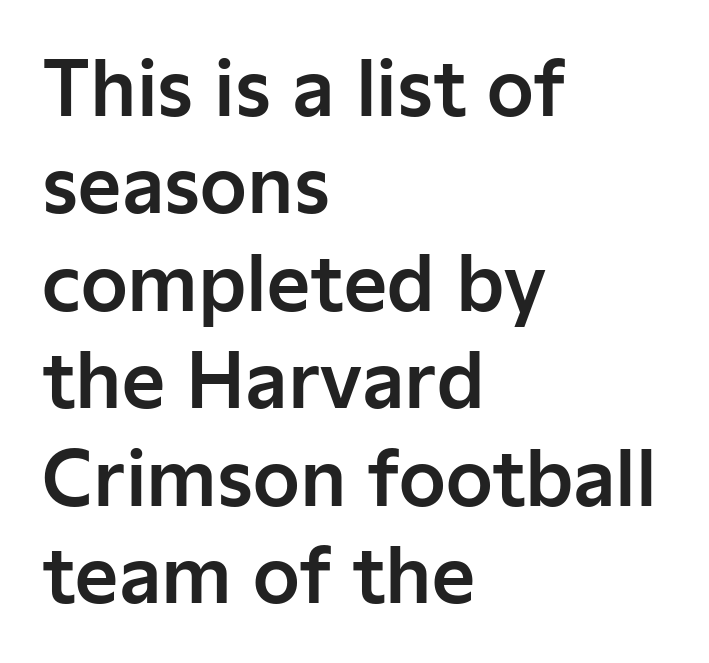
{"serif": "no", "italic": "no", "width": "normal", "stroke_contrast": "low", "x_height": "medium", "monospaced": "no", "underline": "no", "align": "left", "line_spacing": "normal", "line_spacing_ratio": 1.3, "letter_spacing": "normal", "letter_spacing_em": 0.0, "glyph_px": 75}
